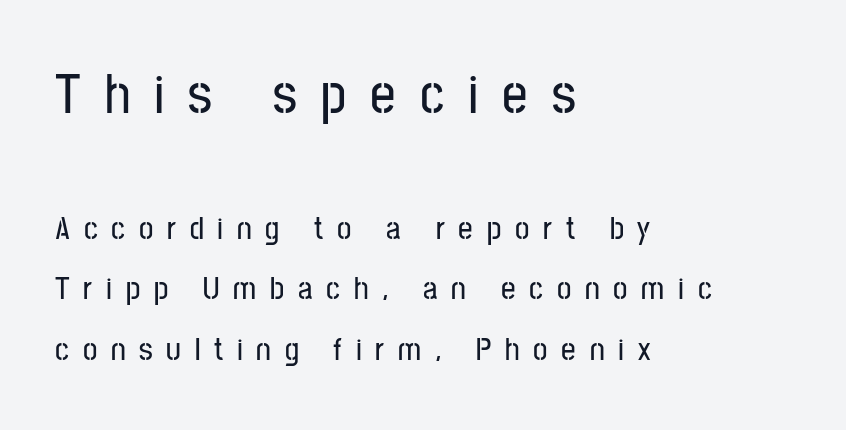
The image shows 56 px condensed sans-serif type, upright; set left-aligned, line spacing 1.89x, unusually wide letter spacing (+0.43 em), not underlined; the first (top) block is 1.75x larger; low stroke contrast and a medium x-height.
